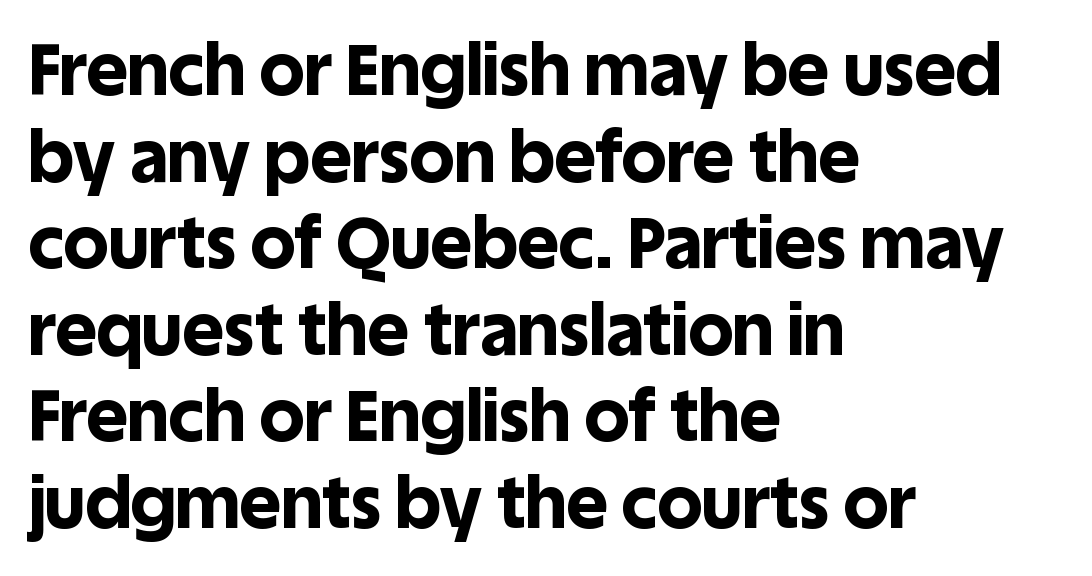
Q: Is the text bold? A: Yes.
Q: Is the text italic (slanted)? A: No, it is upright.
Q: Is the typeface a serif or a sans-serif typeface? A: Sans-serif.
Q: Is the text underlined? A: No.
Q: How is the paragraph aligned? A: Left-aligned.
Q: Is the spacing between letters normal or unusually wide? A: Normal.
Q: Width (condensed, normal, or wide)? A: Normal.
Q: x-height? A: Large.
Q: Monospaced? A: No.
